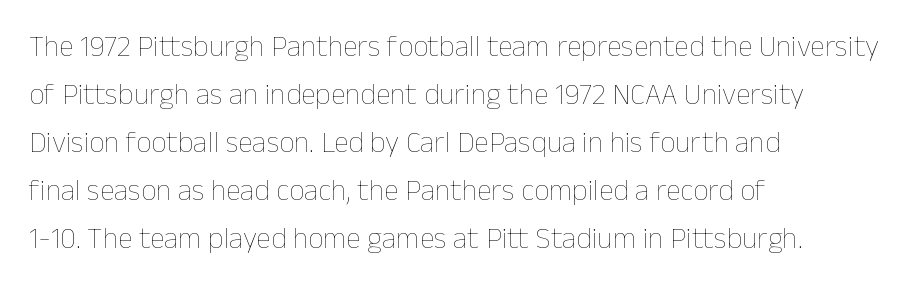
The image shows 30 px thin type, upright; set left-aligned, normal line spacing (1.6x), normal letter spacing, not underlined; low stroke contrast and a medium x-height.
